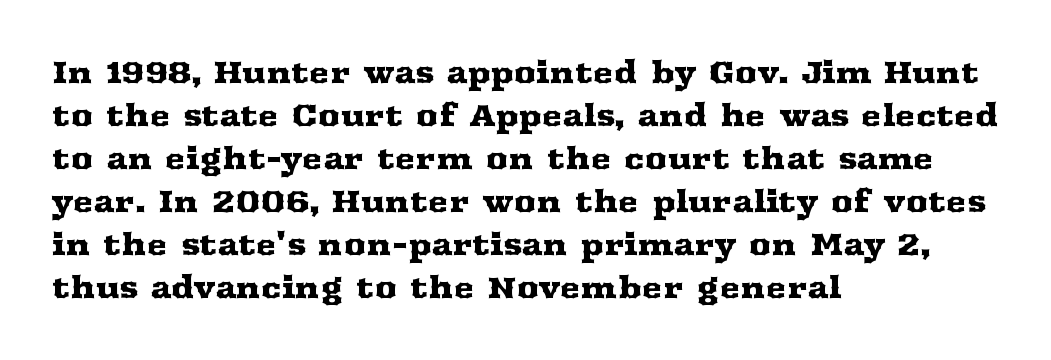
{"serif": "yes", "italic": "no", "width": "wide", "stroke_contrast": "medium", "x_height": "medium", "monospaced": "no", "underline": "no", "align": "left", "line_spacing": "normal", "line_spacing_ratio": 1.39, "letter_spacing": "normal", "letter_spacing_em": 0.0, "glyph_px": 31}
